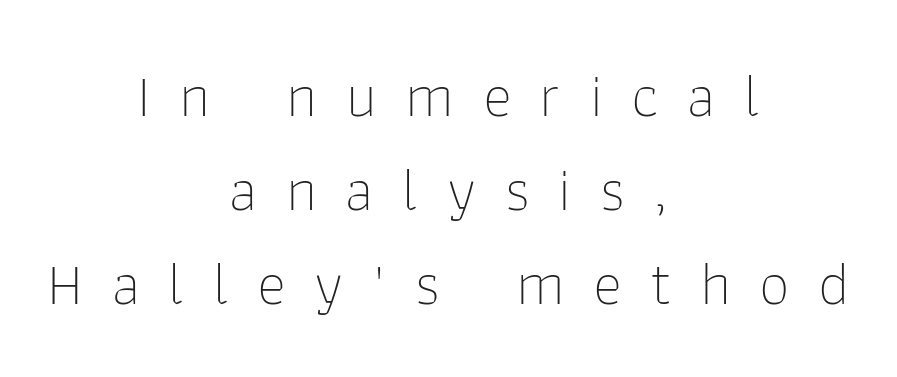
Rule under the text: the space is simply empty. Is the letter spacing exaggerated? Yes — the characters are pushed far apart. These lines are composed in type without serifs. Unlike italic type, these characters show no tilt at all. Typeset on center — no edge is straight. Heft: none added — not bold.
